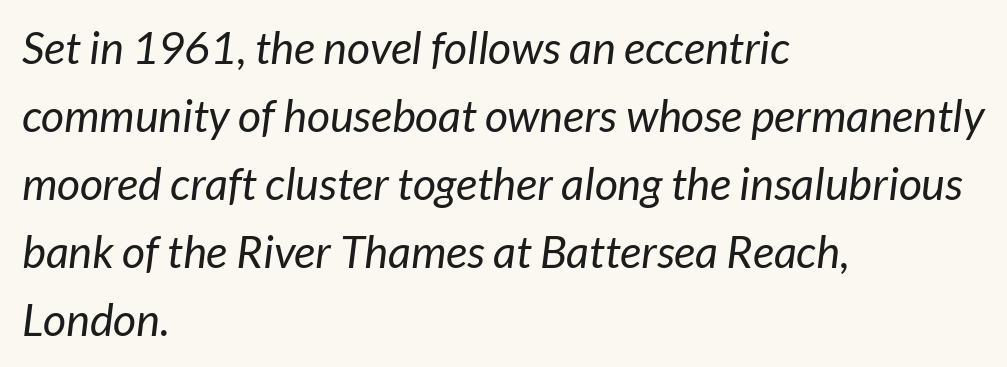
Q: Is the text bold? A: No.
Q: Is the typeface a serif or a sans-serif typeface? A: Sans-serif.
Q: Is the text underlined? A: No.
Q: How is the paragraph aligned? A: Left-aligned.
Q: Is the spacing between letters normal or unusually wide? A: Normal.
Q: Is the spacing between lines tight, normal or loose? A: Normal.
Q: Width (condensed, normal, or wide)? A: Normal.
Q: Stroke contrast? A: Low.
Q: x-height? A: Medium.
Q: Monospaced? A: No.
